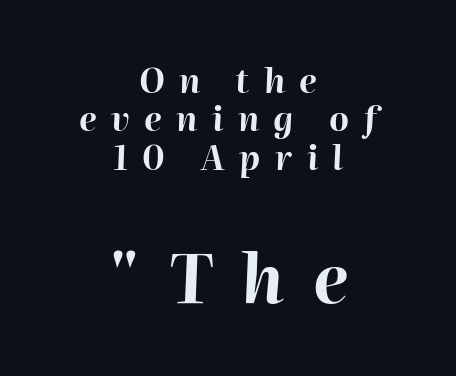
Q: Is the text bold? A: Yes.
Q: Is the text italic (slanted)? A: Yes, it leans right by about 2 degrees.
Q: Is the text underlined? A: No.
Q: How is the paragraph aligned? A: Centered.
Q: Is the spacing between letters normal or unusually wide? A: Unusually wide.
Q: Is the spacing between lines tight, normal or loose? A: Tight.
Q: Which block of text is set in a larger size, the first (top) or the second (bottom)? A: The second (bottom) one.
Q: Width (condensed, normal, or wide)? A: Normal.
Q: Stroke contrast? A: High.
Q: x-height? A: Medium.
Q: Monospaced? A: No.
